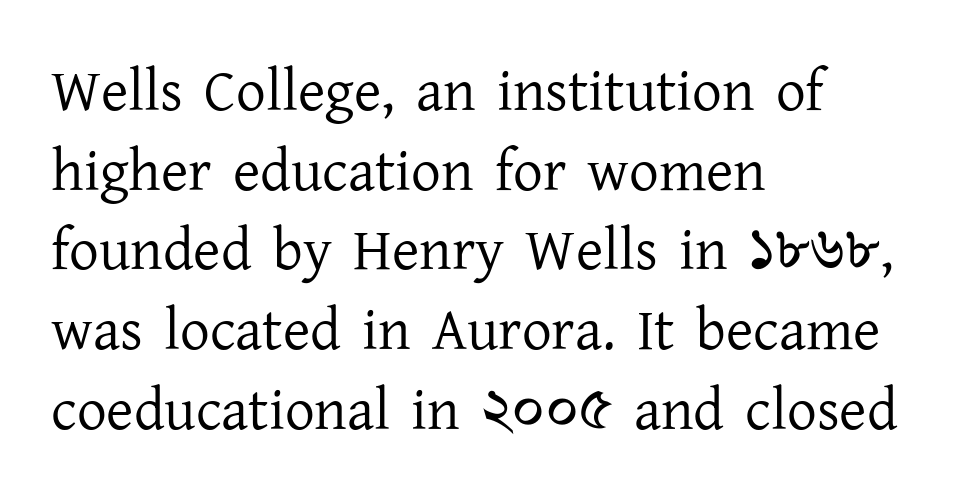
Q: Is the text bold? A: No.
Q: Is the text italic (slanted)? A: No, it is upright.
Q: Is the typeface a serif or a sans-serif typeface? A: Serif.
Q: Is the text underlined? A: No.
Q: How is the paragraph aligned? A: Left-aligned.
Q: Is the spacing between letters normal or unusually wide? A: Normal.
Q: Is the spacing between lines tight, normal or loose? A: Normal.
Q: Width (condensed, normal, or wide)? A: Normal.
Q: Stroke contrast? A: Low.
Q: x-height? A: Medium.
Q: Monospaced? A: No.
